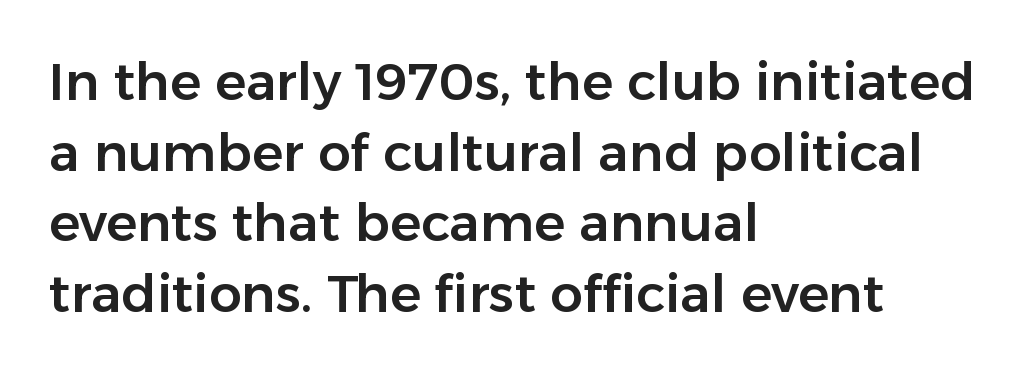
{"serif": "no", "italic": "no", "width": "normal", "stroke_contrast": "low", "x_height": "medium", "monospaced": "no", "underline": "no", "align": "left", "line_spacing": "normal", "line_spacing_ratio": 1.36, "letter_spacing": "normal", "letter_spacing_em": 0.0, "glyph_px": 52}
